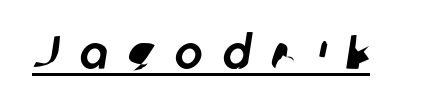
{"serif": "no", "width": "normal", "stroke_contrast": "low", "x_height": "medium", "monospaced": "no", "underline": "yes", "letter_spacing": "wide", "letter_spacing_em": 0.43, "glyph_px": 47}
